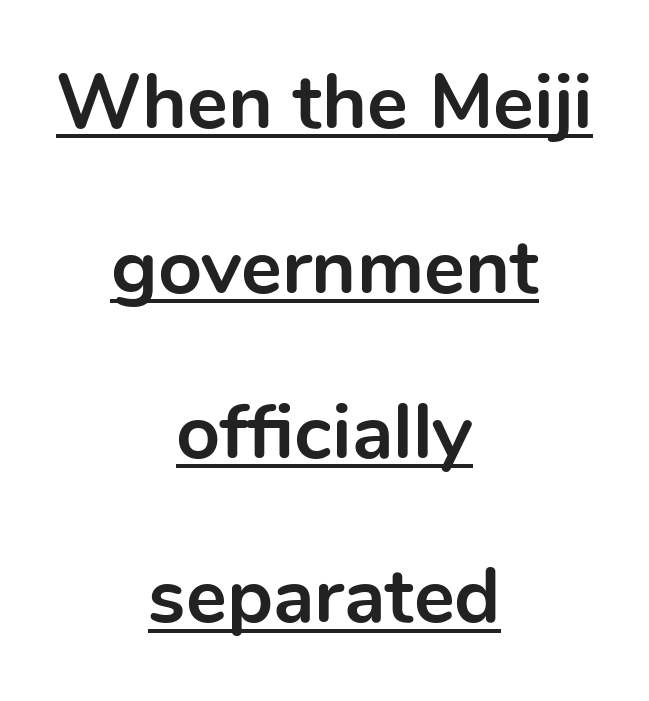
{"serif": "no", "italic": "no", "bold": "yes", "weight": "bold", "width": "normal", "x_height": "medium", "monospaced": "no", "underline": "yes", "align": "center", "line_spacing": "loose", "line_spacing_ratio": 2.14, "letter_spacing": "normal", "letter_spacing_em": 0.0, "glyph_px": 77}
